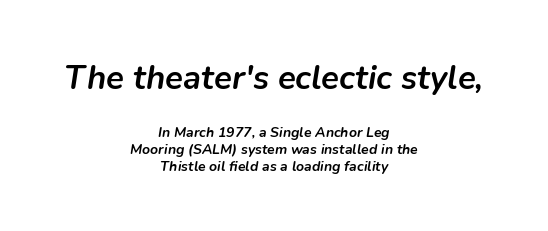
The image shows 33 px semibold type, italic (leaning right); set centered, line spacing 1.22x, normal letter spacing, not underlined; the first (top) block is 2.36x larger; low stroke contrast and a medium x-height.
